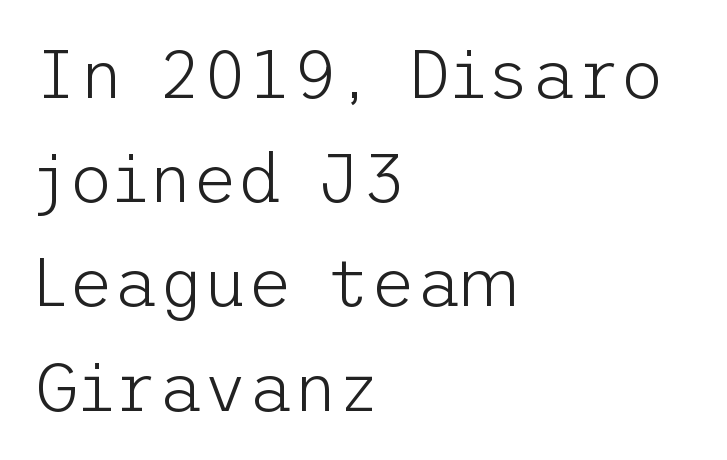
{"serif": "no", "italic": "no", "bold": "no", "weight": "light", "width": "normal", "stroke_contrast": "low", "x_height": "medium", "underline": "no", "align": "left", "line_spacing": "normal", "line_spacing_ratio": 1.51, "letter_spacing": "normal", "letter_spacing_em": 0.0, "glyph_px": 69}
